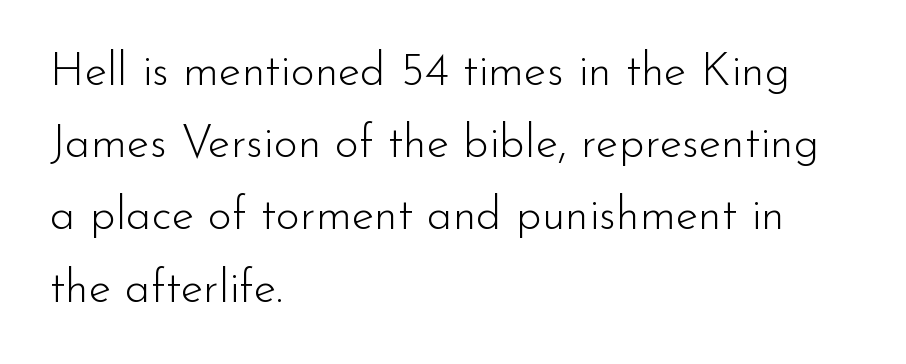
{"serif": "no", "italic": "no", "bold": "no", "weight": "light", "width": "normal", "stroke_contrast": "low", "x_height": "small", "monospaced": "no", "underline": "no", "align": "left", "line_spacing": "normal", "line_spacing_ratio": 1.57, "letter_spacing": "normal", "letter_spacing_em": 0.0, "glyph_px": 46}
